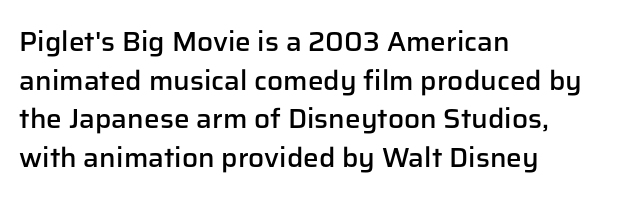
Varying glyph widths throughout — classic text-font behaviour. These lines are set flush left with a ragged right edge. The baseline area is clear. Semibold letterforms, between regular and bold. Notice how the stems are strictly vertical — no italics here. No feet cap the strokes, marking this as sans-serif type.
